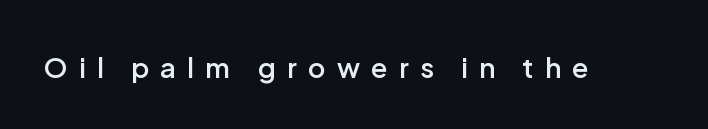
Rendered with straight, roman letterforms. These words are printed semibold, heavier than regular yet not bold. Beneath every word, the page is bare. Short note: letters widely spaced.
